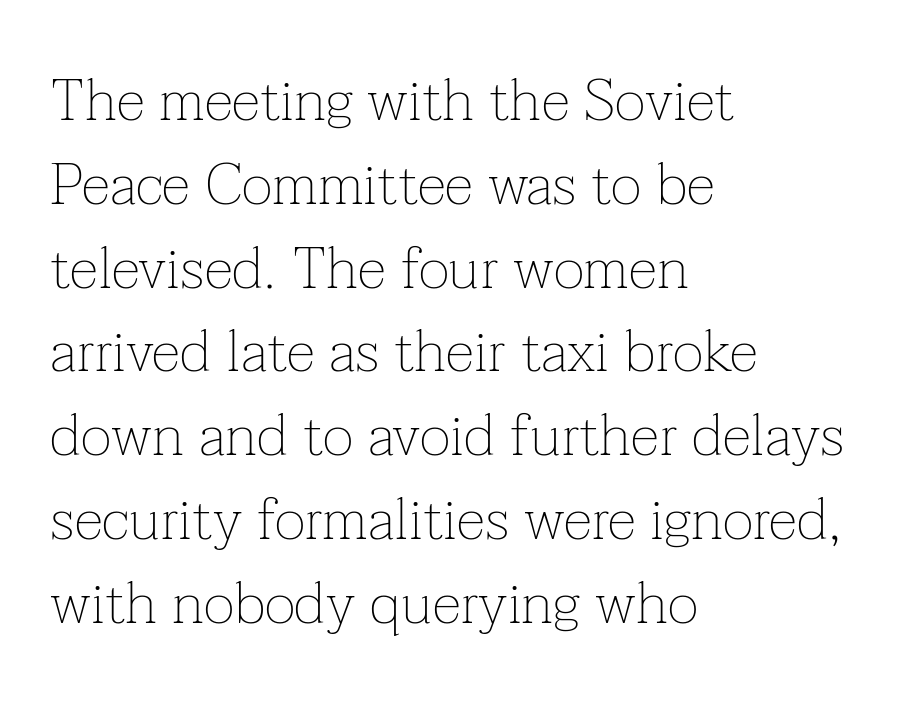
Q: Is the text bold? A: No.
Q: Is the text italic (slanted)? A: No, it is upright.
Q: Is the typeface a serif or a sans-serif typeface? A: Serif.
Q: Is the text underlined? A: No.
Q: How is the paragraph aligned? A: Left-aligned.
Q: Is the spacing between letters normal or unusually wide? A: Normal.
Q: Is the spacing between lines tight, normal or loose? A: Normal.
Q: Width (condensed, normal, or wide)? A: Normal.
Q: Stroke contrast? A: Low.
Q: x-height? A: Medium.
Q: Monospaced? A: No.
